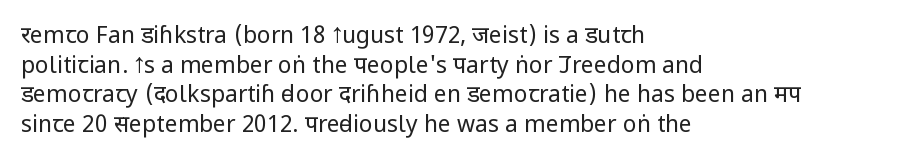
The lines sit at an ordinary, default distance from one another. The rag falls on the right side of this text block. The characters are drawn with everyday or finer stroke widths. Descender tails drop into unmarked territory.
